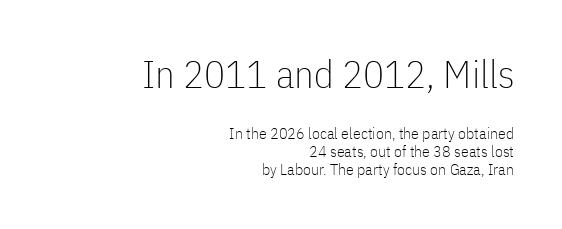
Summary of vertical rhythm: compact, with narrow interline spacing. Students, note that the glyphs here touch the page at normal intervals. Each line ends at the same right margin while the left side varies. Check the space under the baseline: it is left empty.
